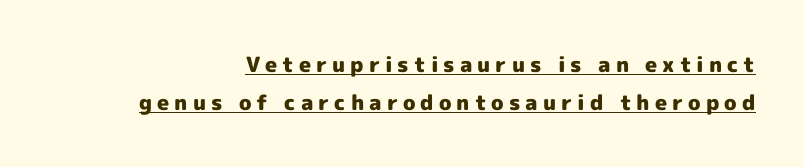
Q: Is the text bold? A: Yes.
Q: Is the text italic (slanted)? A: No, it is upright.
Q: Is the text underlined? A: Yes.
Q: Is the spacing between letters normal or unusually wide? A: Unusually wide.
